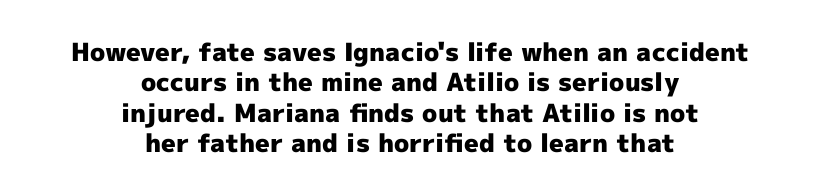
Does the lettering tilt? It doesn't — this is upright. Beneath every word, the page is bare. Line starts and ends both wander, symmetrically. The characters look thick and weighty, a clear bold. Characters follow at the spacing the type designer built in.
